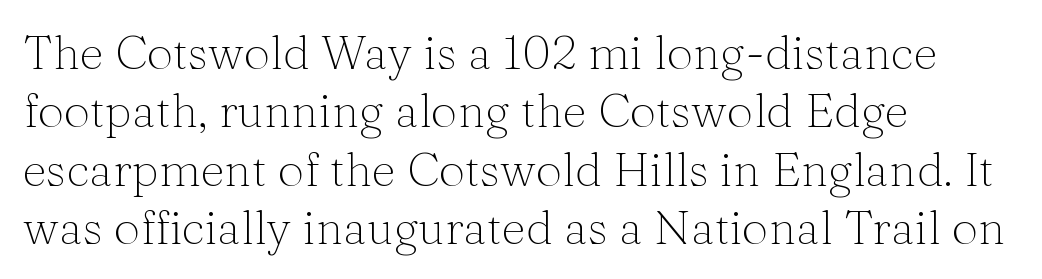
I'd call this a serif setting — the letters wear small feet. This reads as an unemphasized weight, regular at the heaviest. The font's upright variant was chosen for this text. The letterforms sit shoulder to shoulder at normal distance. The string is rendered with underlining switched off. The compositor pushed each line to the left boundary.
